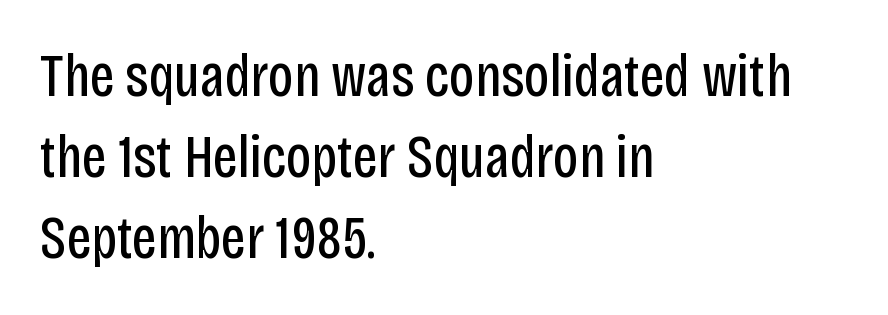
Font category for this specimen: sans-serif. Compared with typical body copy, the letter spacing here is the same. The rendering uses natural spacing where letterforms have individual widths. In terms of posture, this sample is upright. The strip under each line holds only bare page.
